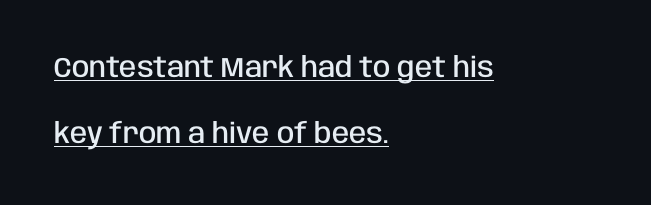
Q: Is the text bold? A: Semi-bold.
Q: Is the text italic (slanted)? A: No, it is upright.
Q: Is the typeface a serif or a sans-serif typeface? A: Sans-serif.
Q: Is the text underlined? A: Yes.
Q: How is the paragraph aligned? A: Left-aligned.
Q: Is the spacing between letters normal or unusually wide? A: Normal.
Q: Is the spacing between lines tight, normal or loose? A: Loose.
Q: Width (condensed, normal, or wide)? A: Condensed.
Q: Stroke contrast? A: Low.
Q: x-height? A: Large.
Q: Monospaced? A: No.
